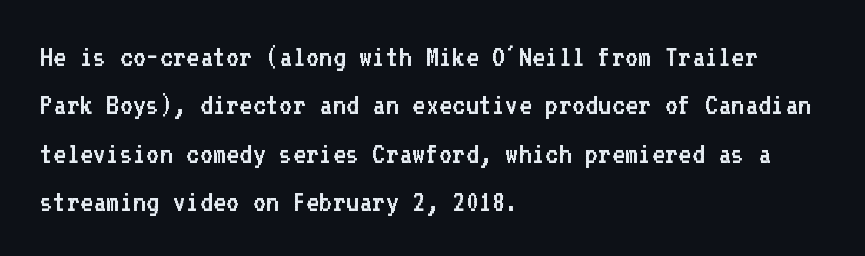
The image shows 32 px regular-weight sans-serif type, upright, monospaced; set left-aligned, normal line spacing (1.51x), normal letter spacing, not underlined; low stroke contrast and a medium x-height.
